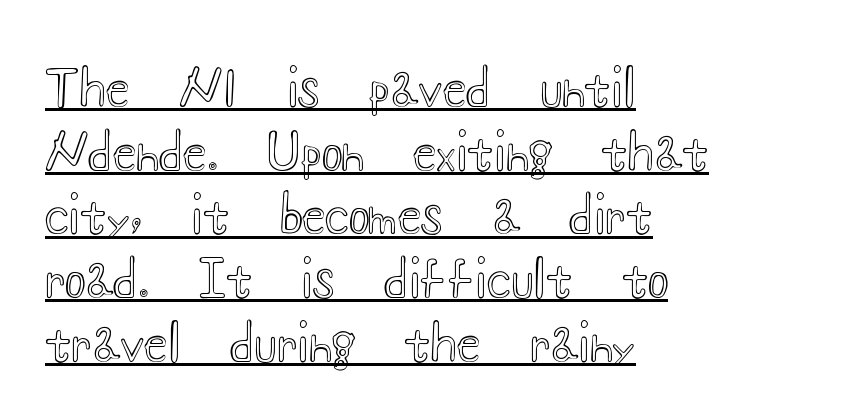
Rows of type keep a routine distance in the vertical direction. The letters advance in unequal steps, a hallmark of proportional type. The letterforms sit shoulder to shoulder at normal distance. The passage shown is underscored from start to finish.
